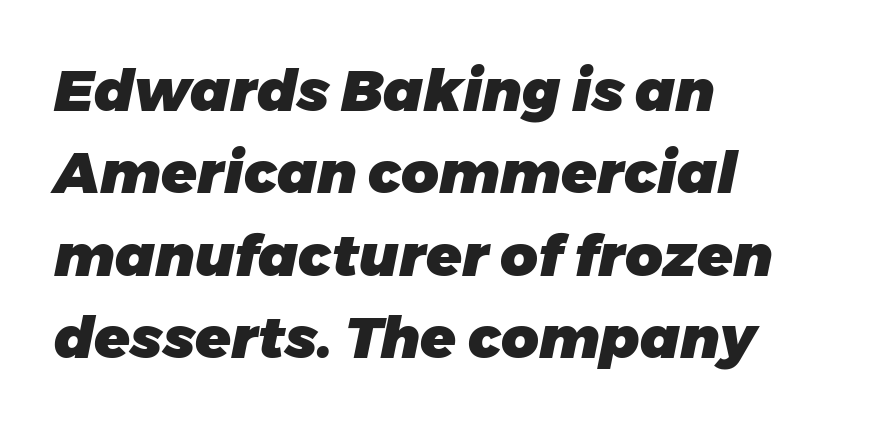
Q: Is the text bold? A: Yes.
Q: Is the text italic (slanted)? A: Yes, it leans right by about 11 degrees.
Q: Is the text underlined? A: No.
Q: How is the paragraph aligned? A: Left-aligned.
Q: Is the spacing between letters normal or unusually wide? A: Normal.
Q: Is the spacing between lines tight, normal or loose? A: Normal.
Q: Width (condensed, normal, or wide)? A: Normal.
Q: Stroke contrast? A: Low.
Q: x-height? A: Medium.
Q: Monospaced? A: No.
